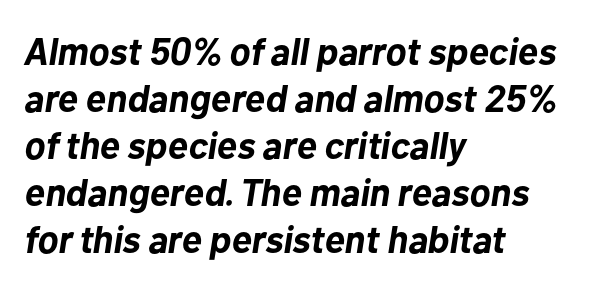
The image shows 38 px bold type, italic (leaning right); set left-aligned, line spacing 1.24x, normal letter spacing, not underlined; low stroke contrast and a medium x-height.
